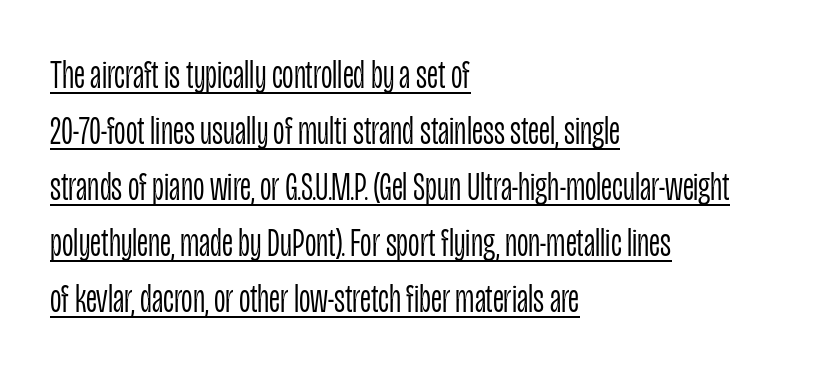
Stems and bowls with no extra thickness — not bold. It's the straight-up-and-down kind of type. Notice how a bar underscores the lettering throughout. Notice how descenders clear the ascenders below comfortably — that's standard leading.
